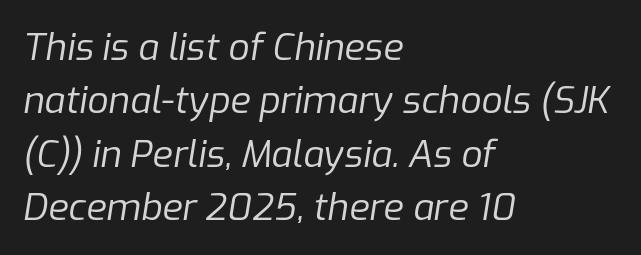
The image shows 37 px regular-weight type, italic (leaning right); set left-aligned, normal line spacing (1.44x), normal letter spacing, not underlined; low stroke contrast and a medium x-height.
